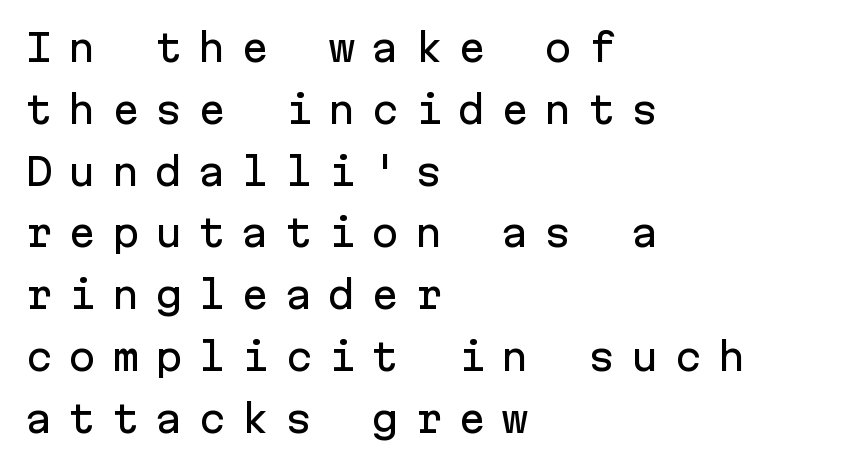
The image shows 37 px sans-serif type, upright, monospaced; set left-aligned, normal line spacing (1.67x), unusually wide letter spacing (+0.42 em), not underlined; low stroke contrast and a medium x-height.
